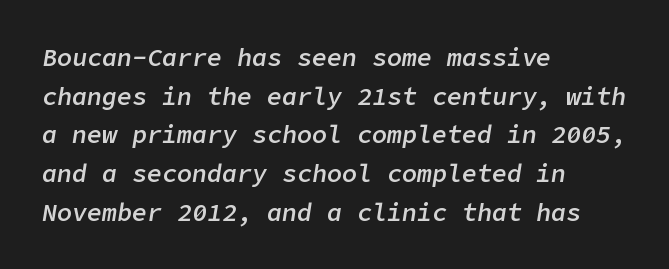
Plain, unruled lines of type. A student would call this left alignment; a typographer would say flush left, rag right. This is the in-between weight designers call semibold or demi. The text carries the slant typical of an italic or oblique font. You could call the tracking neutral — neither tight nor loose.
